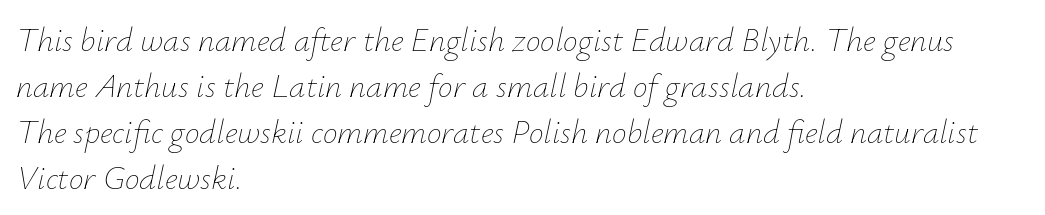
{"italic": "yes", "lean": "right", "slant_degrees": 12, "bold": "no", "weight": "thin", "width": "normal", "stroke_contrast": "low", "x_height": "small", "monospaced": "no", "underline": "no", "align": "left", "line_spacing": "normal", "line_spacing_ratio": 1.39, "letter_spacing": "normal", "letter_spacing_em": 0.0, "glyph_px": 33}
